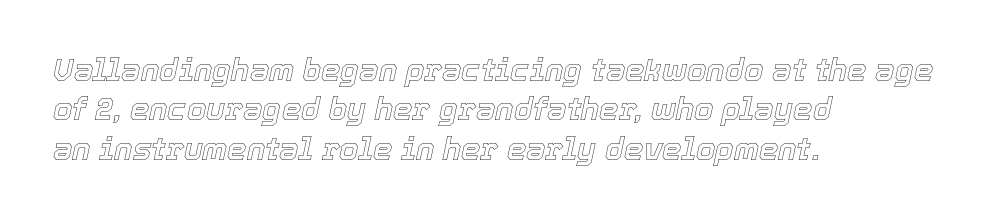
Q: Is the text italic (slanted)? A: Yes, it leans right by about 12 degrees.
Q: Is the text underlined? A: No.
Q: How is the paragraph aligned? A: Left-aligned.
Q: Is the spacing between letters normal or unusually wide? A: Normal.
Q: Is the spacing between lines tight, normal or loose? A: Normal.
Q: Width (condensed, normal, or wide)? A: Normal.
Q: x-height? A: Medium.
Q: Monospaced? A: No.
